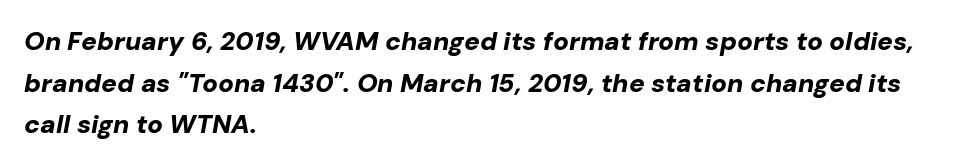
{"italic": "yes", "lean": "right", "slant_degrees": 10, "bold": "yes", "underline": "no", "align": "left", "line_spacing": "normal", "line_spacing_ratio": 1.6, "letter_spacing": "normal", "letter_spacing_em": 0.0, "glyph_px": 26}
